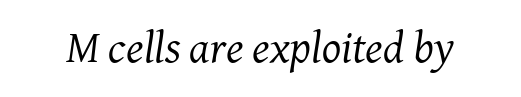
{"serif": "yes", "italic": "yes", "lean": "right", "slant_degrees": 8, "bold": "no", "weight": "regular", "width": "normal", "stroke_contrast": "medium", "x_height": "medium", "monospaced": "no", "underline": "no", "letter_spacing": "normal", "letter_spacing_em": 0.0, "glyph_px": 45}
